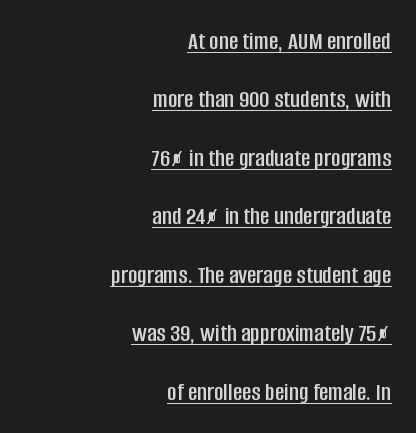
Q: Is the text italic (slanted)? A: No, it is upright.
Q: Is the text underlined? A: Yes.
Q: How is the paragraph aligned? A: Right-aligned.
Q: Is the spacing between letters normal or unusually wide? A: Normal.
Q: Is the spacing between lines tight, normal or loose? A: Loose.
